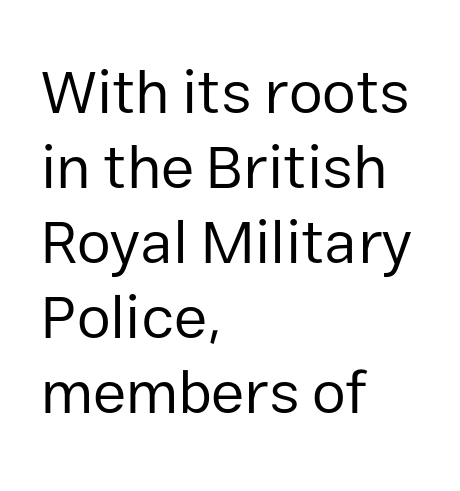
The image shows 61 px regular-weight sans-serif type, upright; set left-aligned, line spacing 1.23x, normal letter spacing, not underlined; low stroke contrast and a medium x-height.
